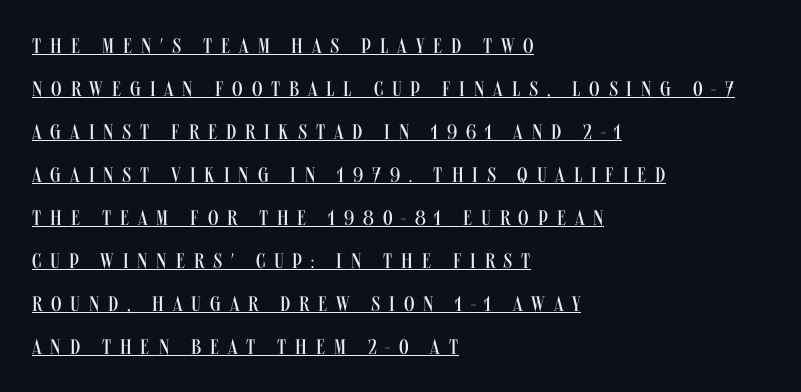
The image shows 21 px text type, upright; set left-aligned, loose line spacing (2.05x), unusually wide letter spacing (+0.42 em), underlined.
